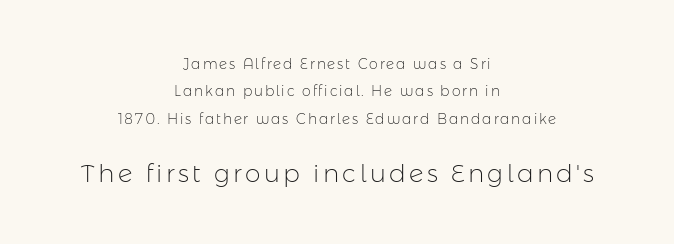
One-word summary of the alignment: center. The cut favours lightness, reaching ordinary text weight at its darkest. Character size in the trailing block exceeds that of the leading block. One glance says open: line gaps are wider than usual.
